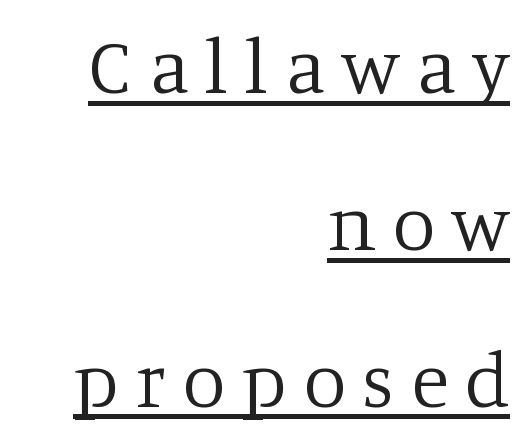
{"serif": "yes", "italic": "no", "bold": "no", "weight": "regular", "width": "normal", "stroke_contrast": "low", "x_height": "large", "monospaced": "no", "underline": "yes", "align": "right", "line_spacing": "loose", "line_spacing_ratio": 2.01, "letter_spacing": "wide", "letter_spacing_em": 0.21, "glyph_px": 78}
